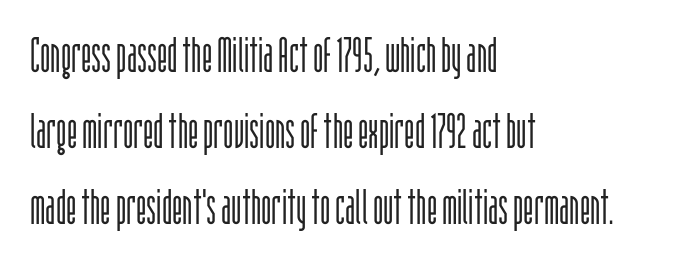
{"serif": "no", "italic": "no", "bold": "no", "weight": "light", "width": "condensed", "stroke_contrast": "low", "x_height": "large", "monospaced": "no", "underline": "no", "align": "left", "line_spacing": "normal", "line_spacing_ratio": 1.55, "letter_spacing": "normal", "letter_spacing_em": 0.0, "glyph_px": 49}
